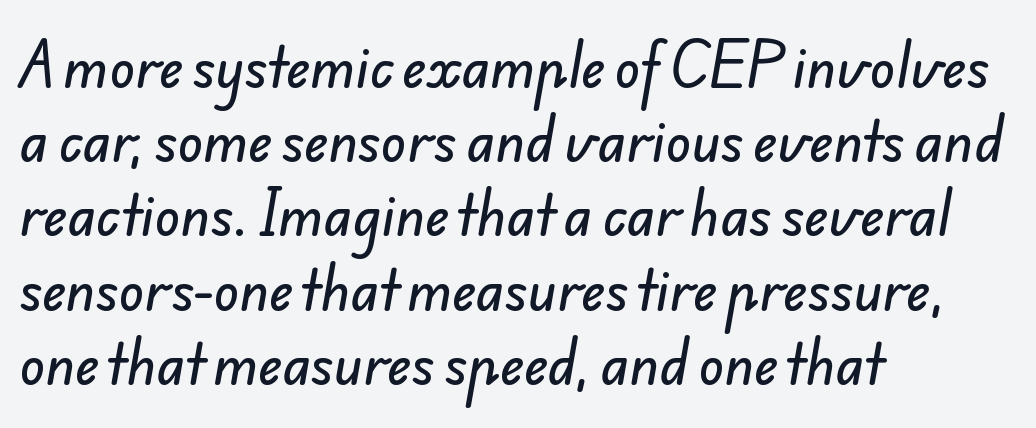
The image shows 53 px sans-serif type; set left-aligned, normal line spacing (1.4x), normal letter spacing, not underlined; low stroke contrast and a small x-height.
